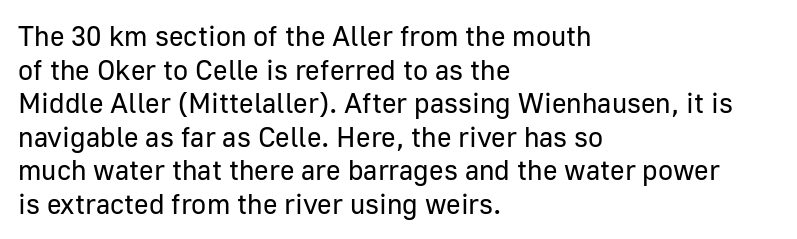
{"serif": "no", "italic": "no", "bold": "no", "weight": "regular", "width": "normal", "stroke_contrast": "low", "x_height": "medium", "monospaced": "no", "underline": "no", "align": "left", "line_spacing_ratio": 1.2, "letter_spacing": "normal", "letter_spacing_em": 0.0, "glyph_px": 28}
